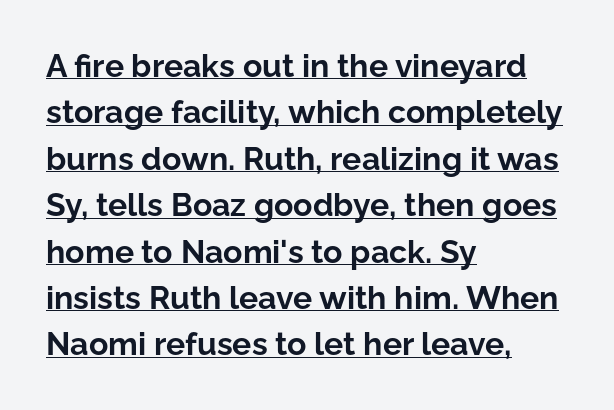
Q: Is the text bold? A: Yes.
Q: Is the text italic (slanted)? A: No, it is upright.
Q: Is the typeface a serif or a sans-serif typeface? A: Sans-serif.
Q: Is the text underlined? A: Yes.
Q: How is the paragraph aligned? A: Left-aligned.
Q: Is the spacing between letters normal or unusually wide? A: Normal.
Q: Is the spacing between lines tight, normal or loose? A: Normal.
Q: Width (condensed, normal, or wide)? A: Normal.
Q: Stroke contrast? A: Low.
Q: x-height? A: Medium.
Q: Monospaced? A: No.
